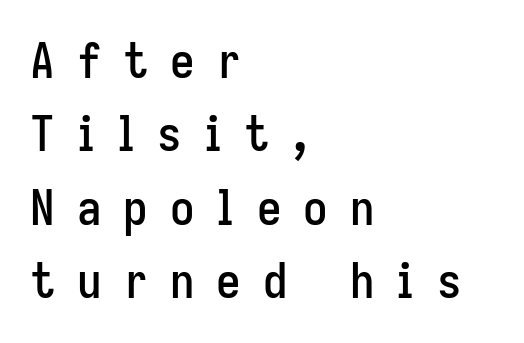
{"serif": "no", "italic": "no", "width": "condensed", "stroke_contrast": "low", "x_height": "medium", "monospaced": "no", "underline": "no", "align": "left", "line_spacing": "normal", "line_spacing_ratio": 1.5, "letter_spacing": "wide", "letter_spacing_em": 0.45, "glyph_px": 49}
